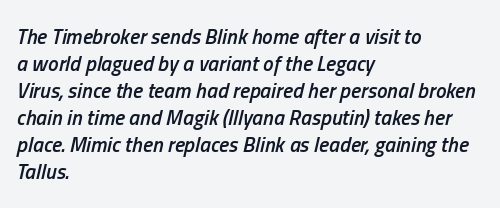
{"italic": "yes", "lean": "right", "slant_degrees": 13, "bold": "semi", "underline": "no", "align": "left", "line_spacing": "normal", "line_spacing_ratio": 1.29, "letter_spacing": "normal", "letter_spacing_em": 0.0, "glyph_px": 21}
